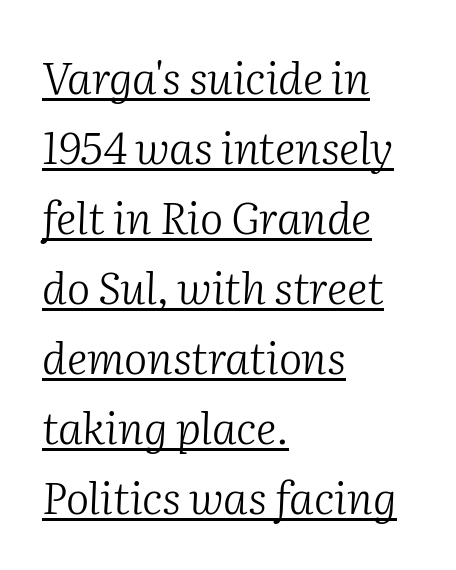
The image shows 44 px light serif type, italic (leaning right); set left-aligned, normal line spacing (1.59x), normal letter spacing, underlined; medium stroke contrast and a medium x-height.
